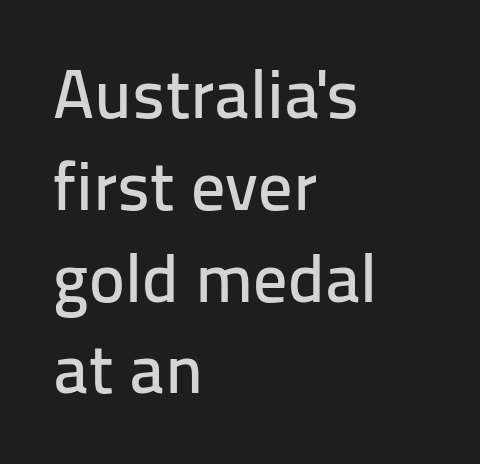
The image shows 68 px sans-serif type, upright; set left-aligned, normal line spacing (1.35x), normal letter spacing, not underlined; low stroke contrast and a medium x-height.
